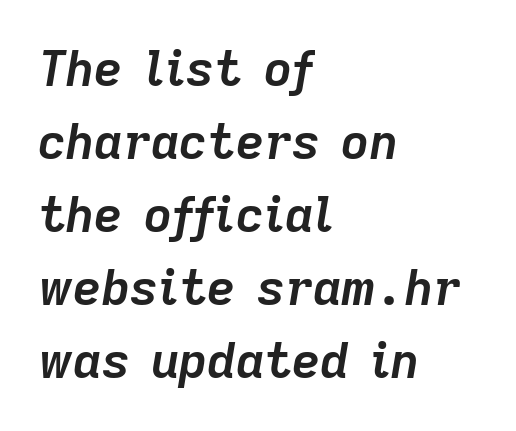
Q: Is the text bold? A: Yes.
Q: Is the text italic (slanted)? A: Yes, it leans right by about 9 degrees.
Q: Is the text underlined? A: No.
Q: How is the paragraph aligned? A: Left-aligned.
Q: Is the spacing between letters normal or unusually wide? A: Normal.
Q: Is the spacing between lines tight, normal or loose? A: Normal.
Q: Width (condensed, normal, or wide)? A: Normal.
Q: Stroke contrast? A: Low.
Q: x-height? A: Medium.
Q: Monospaced? A: No.
